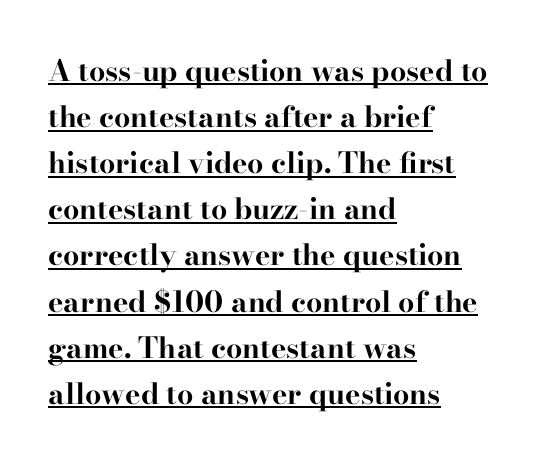
Q: Is the text bold? A: Yes.
Q: Is the text italic (slanted)? A: No, it is upright.
Q: Is the typeface a serif or a sans-serif typeface? A: Serif.
Q: Is the text underlined? A: Yes.
Q: How is the paragraph aligned? A: Left-aligned.
Q: Is the spacing between letters normal or unusually wide? A: Normal.
Q: Is the spacing between lines tight, normal or loose? A: Normal.
Q: Width (condensed, normal, or wide)? A: Wide.
Q: Stroke contrast? A: High.
Q: x-height? A: Small.
Q: Monospaced? A: No.
